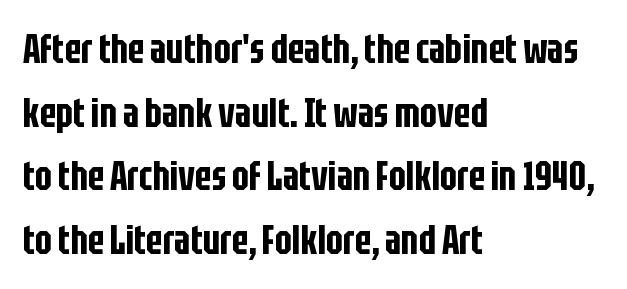
Q: Is the text italic (slanted)? A: No, it is upright.
Q: Is the typeface a serif or a sans-serif typeface? A: Sans-serif.
Q: Is the text underlined? A: No.
Q: How is the paragraph aligned? A: Left-aligned.
Q: Is the spacing between letters normal or unusually wide? A: Normal.
Q: Is the spacing between lines tight, normal or loose? A: Normal.
Q: Width (condensed, normal, or wide)? A: Condensed.
Q: Stroke contrast? A: Low.
Q: x-height? A: Large.
Q: Monospaced? A: No.
